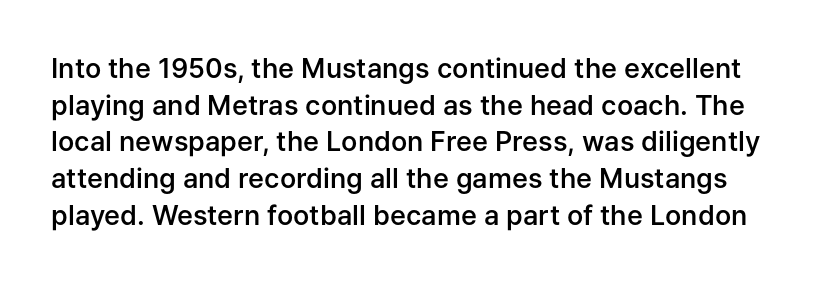
The rendering uses a semibold face; strokes are thickened but not to full bold. The letters sit at their default tracking, neither squeezed nor spread. Upright lettering throughout. Underlining? Definitely not there. Honestly, the row spacing looks completely unremarkable.
